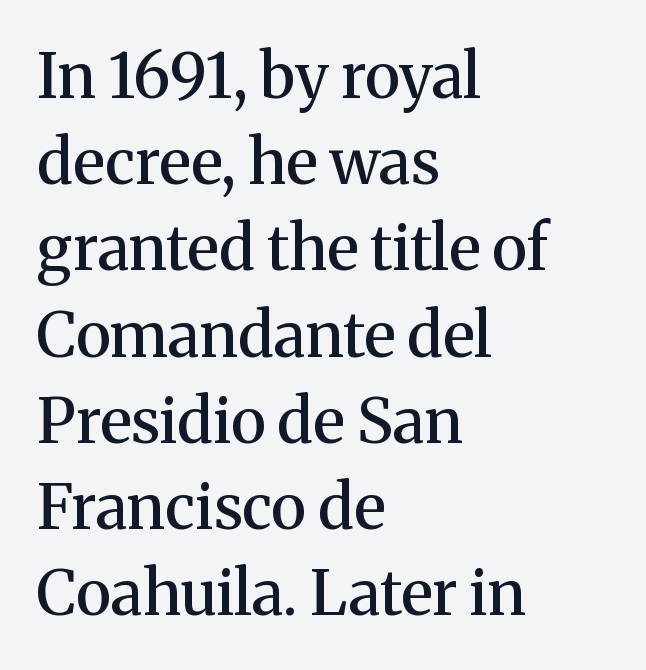
I'd call this a serif setting — the letters wear small feet. Each letter keeps its own natural width here, so spacing adapts to shape. The type sits square on the baseline with zero lean. One glance says typical: line gaps are just what's usual. Each word holds together tightly as a unit, with standard inter-letter gaps.
